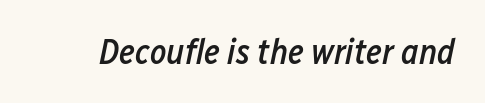
{"italic": "yes", "lean": "right", "slant_degrees": 12, "bold": "semi", "weight": "semibold", "width": "condensed", "stroke_contrast": "low", "x_height": "medium", "monospaced": "no", "underline": "no", "letter_spacing": "normal", "letter_spacing_em": 0.0, "glyph_px": 35}
